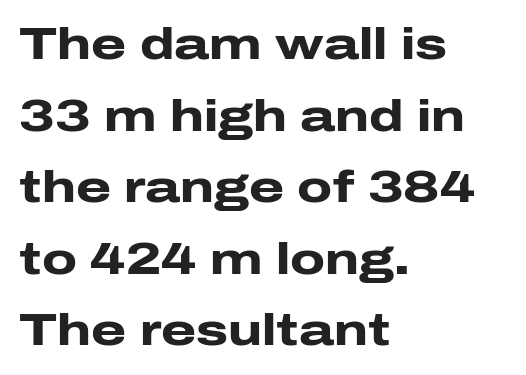
The image shows 45 px heavy, wide sans-serif type, upright; set left-aligned, normal line spacing (1.59x), normal letter spacing, not underlined; low stroke contrast and a medium x-height.
